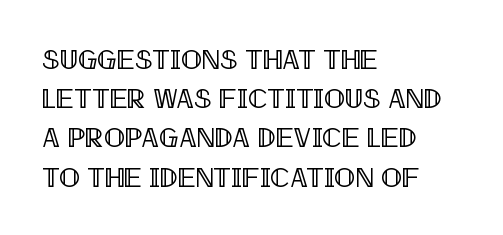
The image shows 28 px condensed type, upright; set left-aligned, normal line spacing (1.4x), normal letter spacing, not underlined; a large x-height.
